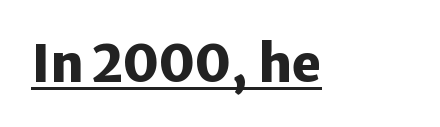
The image shows 51 px heavy sans-serif type, upright; set normal letter spacing, underlined; low stroke contrast and a medium x-height.
